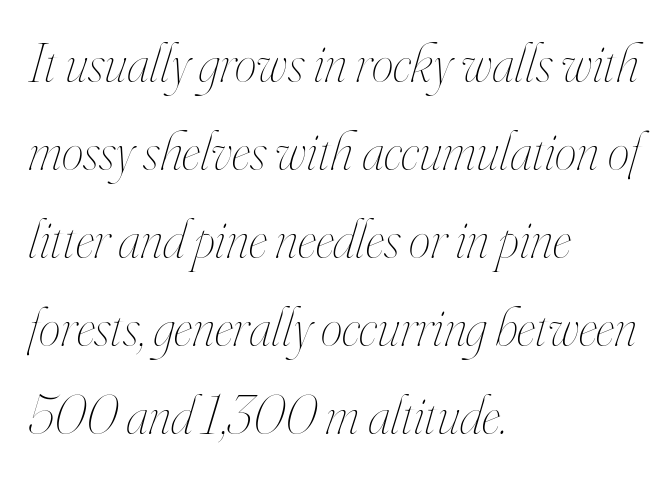
{"italic": "yes", "lean": "right", "slant_degrees": 16, "bold": "no", "weight": "thin", "width": "condensed", "stroke_contrast": "high", "x_height": "small", "monospaced": "no", "underline": "no", "align": "left", "line_spacing": "normal", "line_spacing_ratio": 1.6, "letter_spacing": "normal", "letter_spacing_em": 0.0, "glyph_px": 55}
